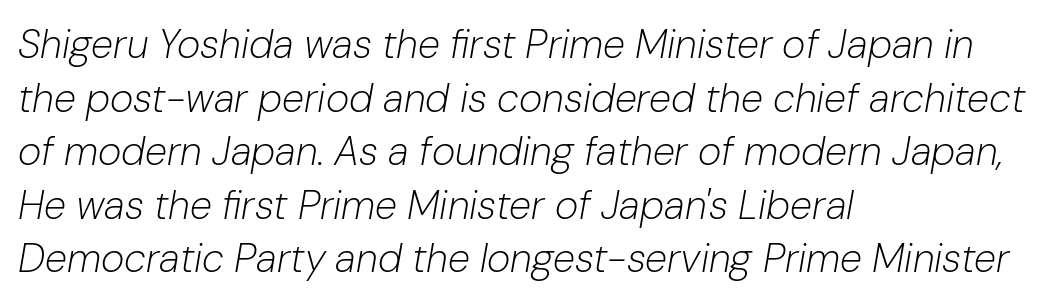
{"italic": "yes", "lean": "right", "slant_degrees": 10, "bold": "no", "weight": "light", "width": "normal", "stroke_contrast": "low", "x_height": "medium", "monospaced": "no", "underline": "no", "align": "left", "line_spacing": "normal", "line_spacing_ratio": 1.34, "letter_spacing": "normal", "letter_spacing_em": 0.0, "glyph_px": 40}
